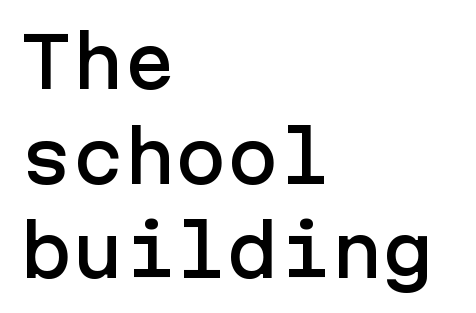
Q: Is the text italic (slanted)? A: No, it is upright.
Q: Is the typeface a serif or a sans-serif typeface? A: Sans-serif.
Q: Is the text underlined? A: No.
Q: How is the paragraph aligned? A: Left-aligned.
Q: Is the spacing between letters normal or unusually wide? A: Normal.
Q: Is the spacing between lines tight, normal or loose? A: Normal.
Q: Width (condensed, normal, or wide)? A: Normal.
Q: Stroke contrast? A: Low.
Q: x-height? A: Medium.
